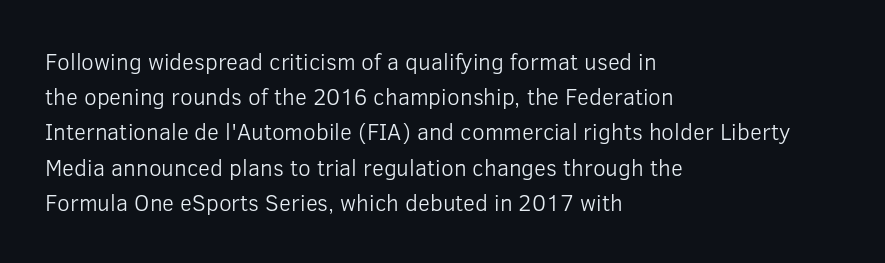
The image shows 23 px text type, upright; set left-aligned, normal line spacing (1.53x), normal letter spacing, not underlined.
